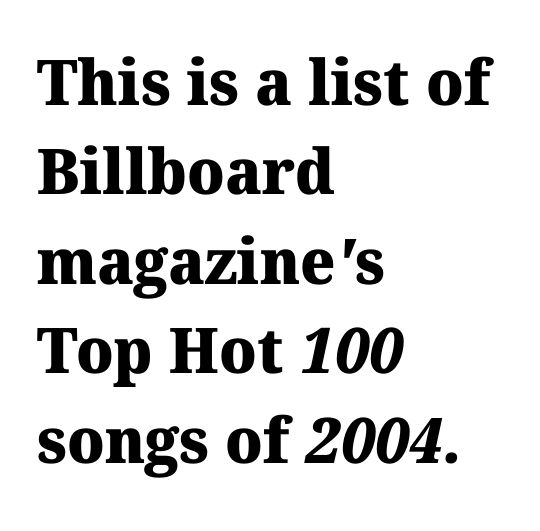
Every letter is thick-stroked: bold, no question. Line spacing here is normal. Alignment: flush left. These lines are rendered in a variable-pitch font. A typesetter would call this zero additional tracking. The glyphs in this specimen are seriffed.
